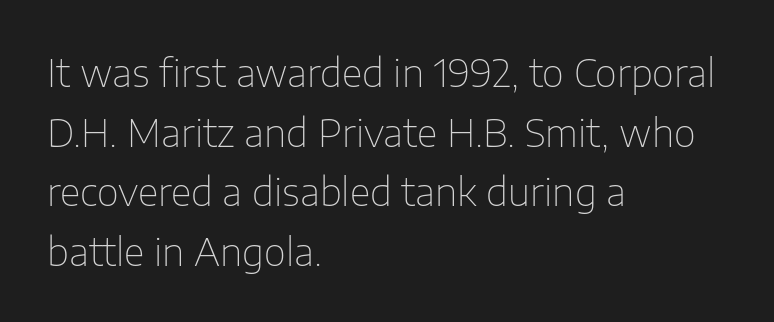
{"serif": "no", "italic": "no", "bold": "no", "weight": "thin", "width": "normal", "stroke_contrast": "low", "x_height": "medium", "monospaced": "no", "underline": "no", "align": "left", "line_spacing": "normal", "line_spacing_ratio": 1.57, "letter_spacing": "normal", "letter_spacing_em": 0.0, "glyph_px": 38}
